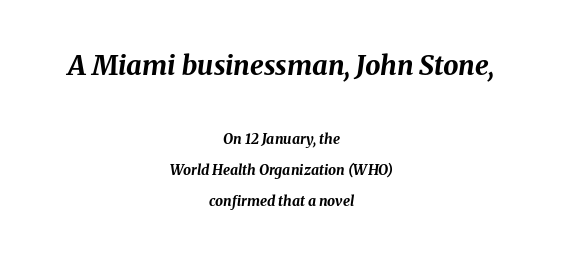
The image shows 27 px bold type, italic (leaning right); set centered, loose line spacing (2.23x), normal letter spacing, not underlined; the first (top) block is 1.93x larger.
